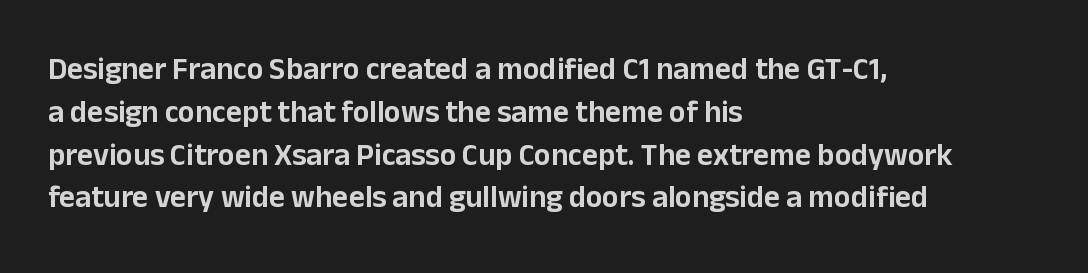
{"serif": "no", "italic": "no", "width": "normal", "stroke_contrast": "low", "x_height": "medium", "monospaced": "no", "underline": "no", "align": "left", "line_spacing": "normal", "line_spacing_ratio": 1.38, "letter_spacing": "normal", "letter_spacing_em": 0.0, "glyph_px": 31}
